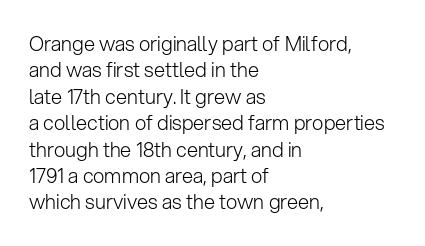
{"italic": "no", "bold": "no", "underline": "no", "align": "left", "line_spacing": "normal", "line_spacing_ratio": 1.32, "letter_spacing": "normal", "letter_spacing_em": 0.0, "glyph_px": 20}
